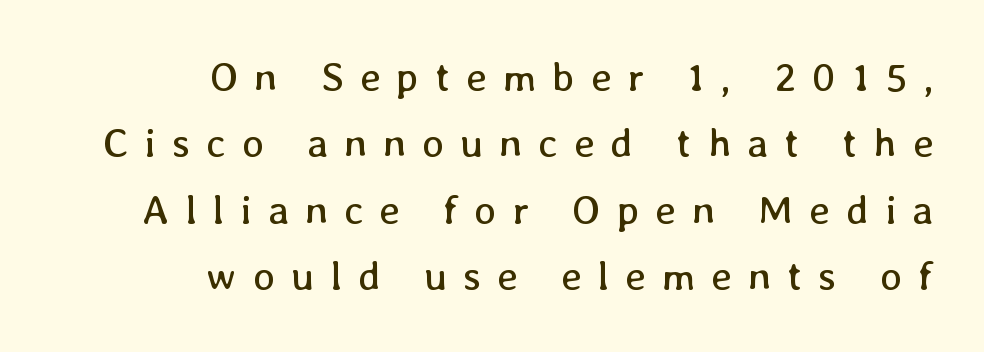
Stems and bowls with no extra thickness — not bold. The face used here is proportionally spaced, like ordinary book or web type. One-word summary of the alignment: right. Only glyphs here, with clear space below each row.
